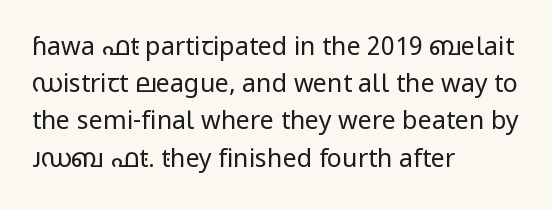
{"italic": "no", "bold": "no", "underline": "no", "align": "left", "line_spacing": "normal", "line_spacing_ratio": 1.49, "letter_spacing": "normal", "letter_spacing_em": 0.0, "glyph_px": 25}
